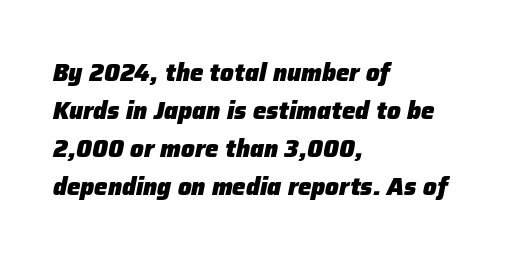
Posture: slanted. Set as a true bold cut, around the 700 mark. Observe the ordinary spacing: letters are neighbours, not strangers. Every row of glyphs begins at an identical x-position on the left. Horizontal bands of white between lines are of average thickness. Anything drawn beneath the words? Only blank space.
